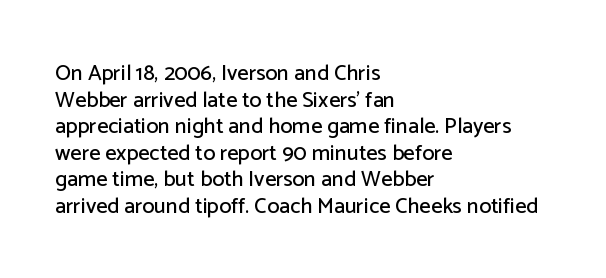
The image shows 22 px text type, upright; set left-aligned, line spacing 1.21x, normal letter spacing, not underlined.
